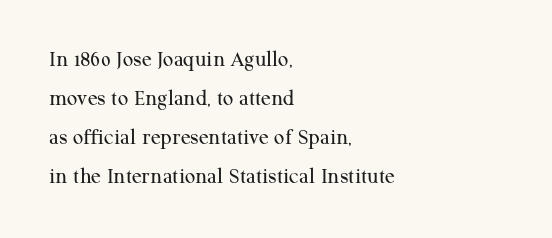
{"italic": "no", "bold": "no", "underline": "no", "align": "left", "line_spacing": "normal", "line_spacing_ratio": 1.69, "letter_spacing": "normal", "letter_spacing_em": 0.0, "glyph_px": 23}
